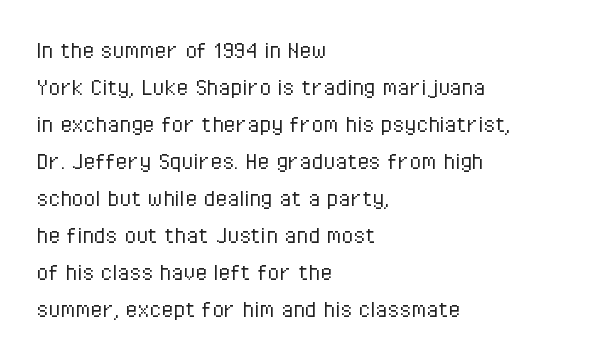
Q: Is the text bold? A: No.
Q: Is the text italic (slanted)? A: No, it is upright.
Q: Is the text underlined? A: No.
Q: How is the paragraph aligned? A: Left-aligned.
Q: Is the spacing between letters normal or unusually wide? A: Normal.
Q: Is the spacing between lines tight, normal or loose? A: Normal.
